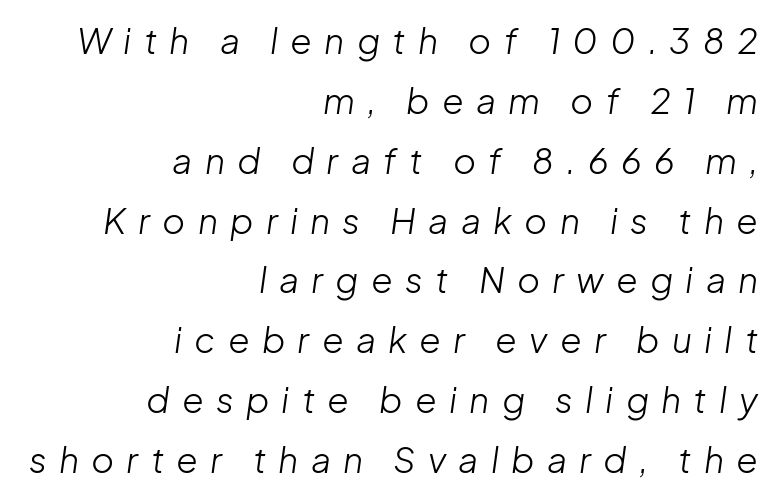
If you drew a line through each stem, it would be angled. Which margin do the lines hug? The right one — the left edge is uneven. The zone under the glyphs is completely vacant. Weight: not bold — regular or lighter. Honestly, the letter spacing is so wide it's the main thing you notice.
